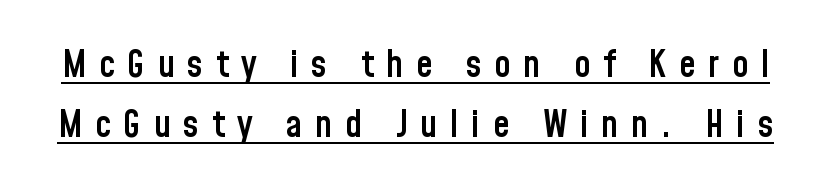
Q: Is the text bold? A: Semi-bold.
Q: Is the text italic (slanted)? A: No, it is upright.
Q: Is the typeface a serif or a sans-serif typeface? A: Sans-serif.
Q: Is the text underlined? A: Yes.
Q: Is the spacing between letters normal or unusually wide? A: Unusually wide.
Q: Is the spacing between lines tight, normal or loose? A: Normal.
Q: Width (condensed, normal, or wide)? A: Condensed.
Q: Stroke contrast? A: Low.
Q: x-height? A: Medium.
Q: Monospaced? A: No.
